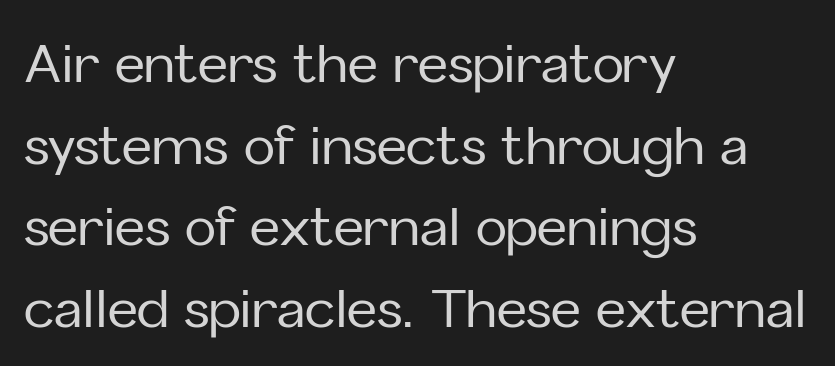
Letters rest on an invisible, unmarked baseline. Rows of type keep a routine distance in the vertical direction. A sans-serif font was chosen for this passage. Note the varied advance widths — an 'i' is clearly narrower than an 'm'. The gaps between neighbouring characters are ordinary and unremarkable. This rendering uses left alignment, leaving the right contour irregular.
